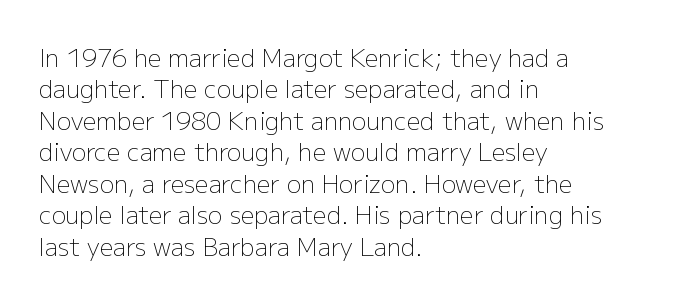
{"italic": "no", "bold": "no", "underline": "no", "align": "left", "line_spacing": "normal", "line_spacing_ratio": 1.31, "letter_spacing": "normal", "letter_spacing_em": 0.0, "glyph_px": 24}
